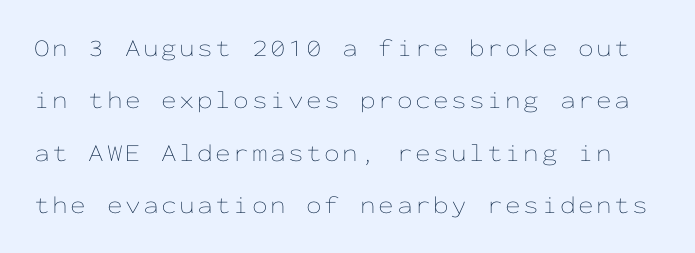
Q: Is the text bold? A: No.
Q: Is the text italic (slanted)? A: No, it is upright.
Q: Is the text underlined? A: No.
Q: Is the spacing between lines tight, normal or loose? A: Loose.
